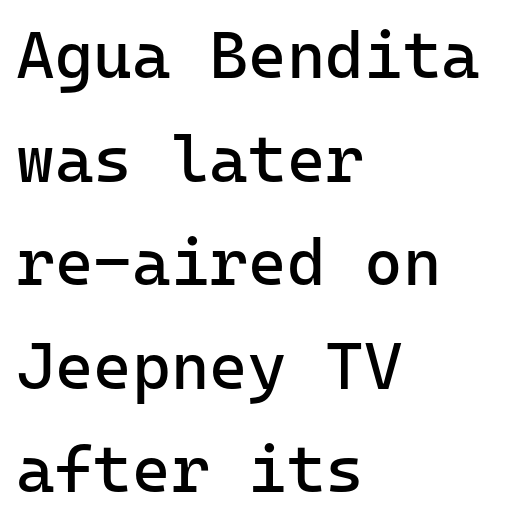
{"serif": "no", "italic": "no", "bold": "no", "weight": "regular", "width": "normal", "stroke_contrast": "low", "x_height": "medium", "monospaced": "yes", "underline": "no", "align": "left", "line_spacing": "normal", "line_spacing_ratio": 1.57, "letter_spacing": "normal", "letter_spacing_em": 0.0, "glyph_px": 66}
